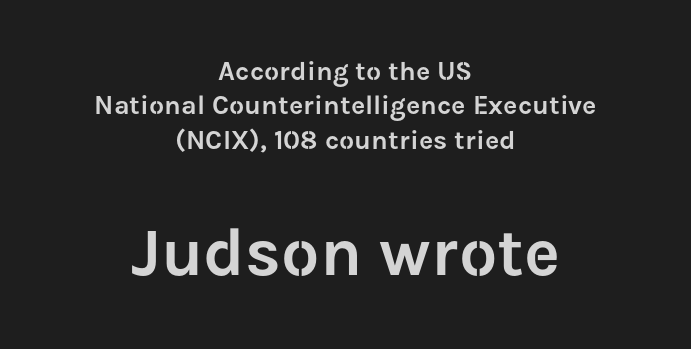
Q: Is the text italic (slanted)? A: No, it is upright.
Q: Is the typeface a serif or a sans-serif typeface? A: Sans-serif.
Q: Is the text underlined? A: No.
Q: How is the paragraph aligned? A: Centered.
Q: Is the spacing between letters normal or unusually wide? A: Normal.
Q: Is the spacing between lines tight, normal or loose? A: Normal.
Q: Which block of text is set in a larger size, the first (top) or the second (bottom)? A: The second (bottom) one.
Q: Width (condensed, normal, or wide)? A: Normal.
Q: Stroke contrast? A: Low.
Q: x-height? A: Medium.
Q: Monospaced? A: No.
